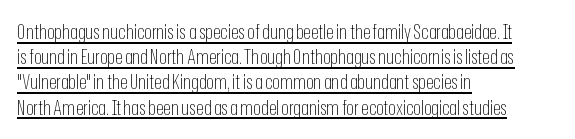
The image shows 20 px text type, upright; set left-aligned, normal line spacing (1.26x), normal letter spacing, underlined.
